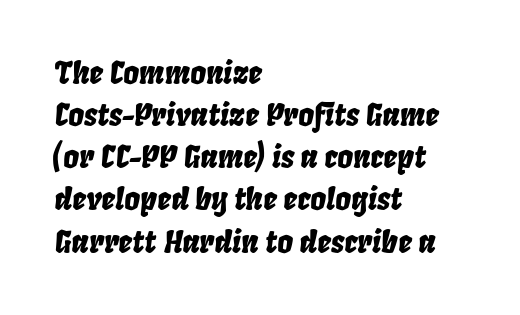
{"italic": "yes", "lean": "right", "slant_degrees": 8, "width": "condensed", "stroke_contrast": "low", "x_height": "large", "monospaced": "no", "underline": "no", "align": "left", "line_spacing": "normal", "line_spacing_ratio": 1.36, "letter_spacing": "normal", "letter_spacing_em": 0.0, "glyph_px": 31}
